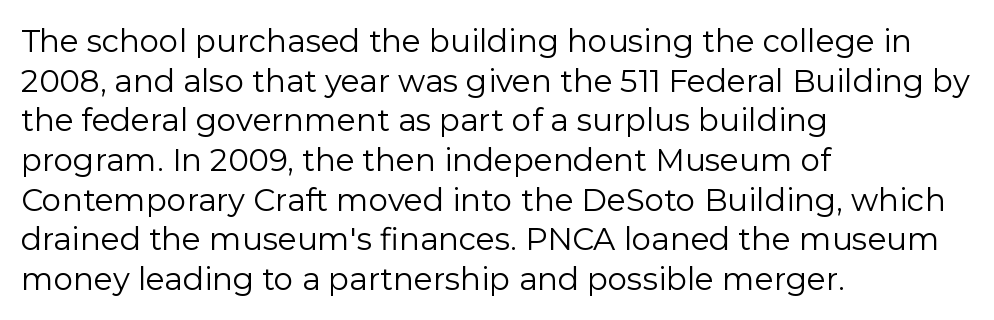
Q: Is the text bold? A: No.
Q: Is the text italic (slanted)? A: No, it is upright.
Q: Is the typeface a serif or a sans-serif typeface? A: Sans-serif.
Q: Is the text underlined? A: No.
Q: How is the paragraph aligned? A: Left-aligned.
Q: Is the spacing between letters normal or unusually wide? A: Normal.
Q: Is the spacing between lines tight, normal or loose? A: Normal.
Q: Width (condensed, normal, or wide)? A: Normal.
Q: Stroke contrast? A: Low.
Q: x-height? A: Medium.
Q: Monospaced? A: No.
